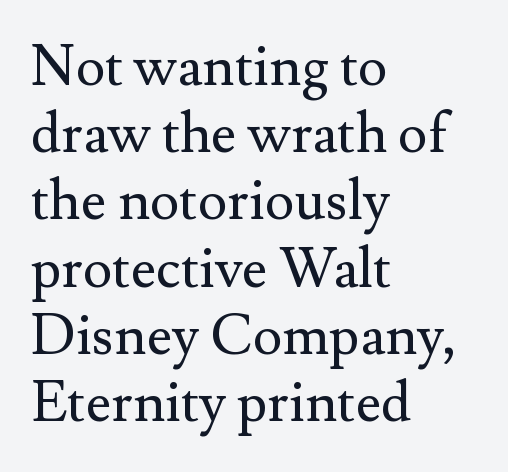
Q: Is the text bold? A: No.
Q: Is the text italic (slanted)? A: No, it is upright.
Q: Is the typeface a serif or a sans-serif typeface? A: Serif.
Q: Is the text underlined? A: No.
Q: How is the paragraph aligned? A: Left-aligned.
Q: Is the spacing between letters normal or unusually wide? A: Normal.
Q: Width (condensed, normal, or wide)? A: Normal.
Q: Stroke contrast? A: Medium.
Q: x-height? A: Small.
Q: Monospaced? A: No.
